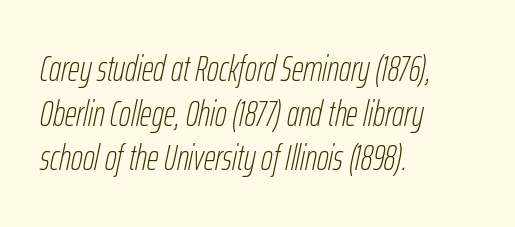
{"italic": "yes", "lean": "right", "slant_degrees": 12, "bold": "no", "weight": "thin", "width": "condensed", "stroke_contrast": "low", "x_height": "medium", "monospaced": "no", "underline": "no", "align": "left", "line_spacing_ratio": 1.24, "letter_spacing": "normal", "letter_spacing_em": 0.0, "glyph_px": 36}
